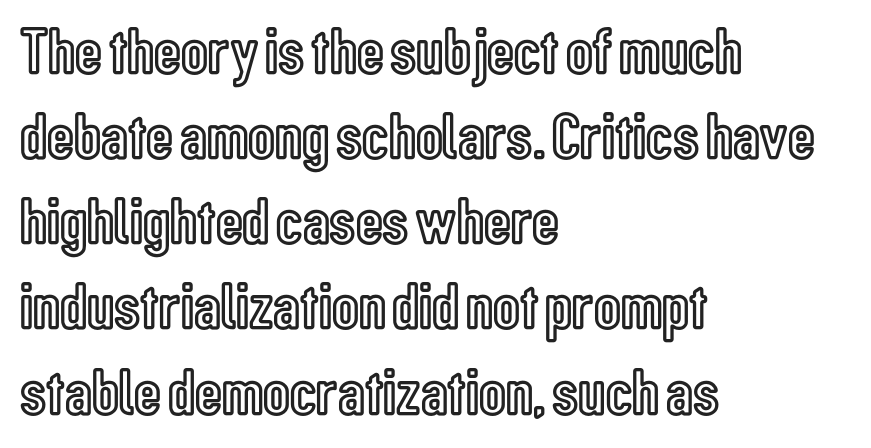
{"italic": "no", "width": "condensed", "x_height": "medium", "monospaced": "no", "underline": "no", "align": "left", "line_spacing": "normal", "line_spacing_ratio": 1.29, "letter_spacing": "normal", "letter_spacing_em": 0.0, "glyph_px": 66}
